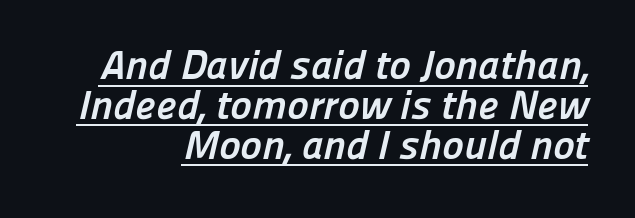
Q: Is the text bold? A: Yes.
Q: Is the typeface a serif or a sans-serif typeface? A: Sans-serif.
Q: Is the text underlined? A: Yes.
Q: How is the paragraph aligned? A: Right-aligned.
Q: Is the spacing between letters normal or unusually wide? A: Normal.
Q: Is the spacing between lines tight, normal or loose? A: Tight.
Q: Width (condensed, normal, or wide)? A: Normal.
Q: Stroke contrast? A: Low.
Q: x-height? A: Medium.
Q: Monospaced? A: No.
